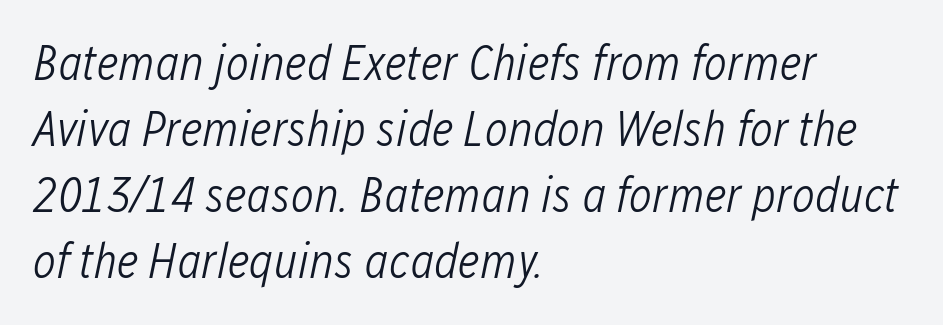
The image shows 49 px light, condensed type, italic (leaning right); set left-aligned, normal line spacing (1.35x), normal letter spacing, not underlined; low stroke contrast and a medium x-height.
